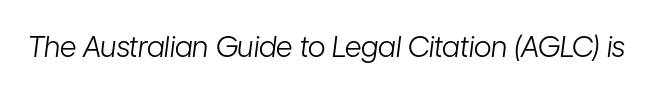
{"italic": "yes", "lean": "right", "slant_degrees": 7, "bold": "no", "weight": "light", "width": "condensed", "stroke_contrast": "low", "x_height": "medium", "monospaced": "no", "underline": "no", "letter_spacing": "normal", "letter_spacing_em": 0.0, "glyph_px": 29}
